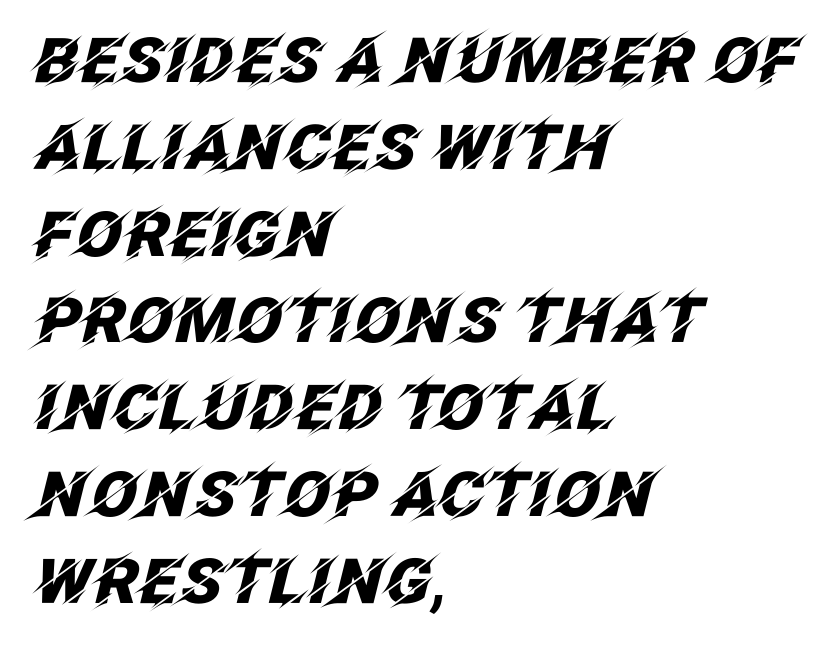
The image shows 62 px heavy type, italic (leaning right); set left-aligned, normal line spacing (1.4x), normal letter spacing, not underlined; low stroke contrast and a large x-height.
